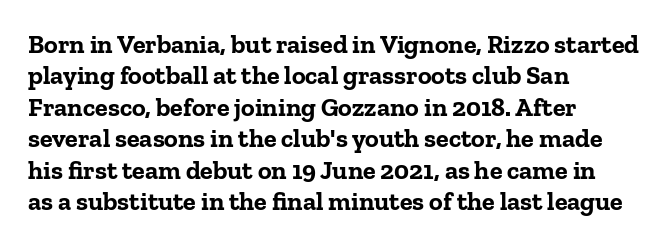
Q: Is the text bold? A: Yes.
Q: Is the text italic (slanted)? A: No, it is upright.
Q: Is the text underlined? A: No.
Q: How is the paragraph aligned? A: Left-aligned.
Q: Is the spacing between letters normal or unusually wide? A: Normal.
